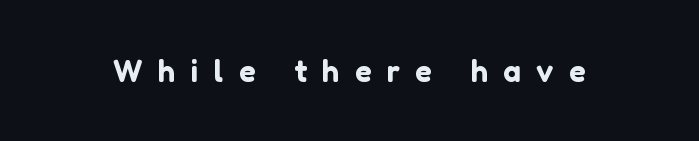
Q: Is the text italic (slanted)? A: No, it is upright.
Q: Is the typeface a serif or a sans-serif typeface? A: Sans-serif.
Q: Is the text underlined? A: No.
Q: Is the spacing between letters normal or unusually wide? A: Unusually wide.
Q: Width (condensed, normal, or wide)? A: Normal.
Q: Stroke contrast? A: Low.
Q: x-height? A: Medium.
Q: Monospaced? A: No.
